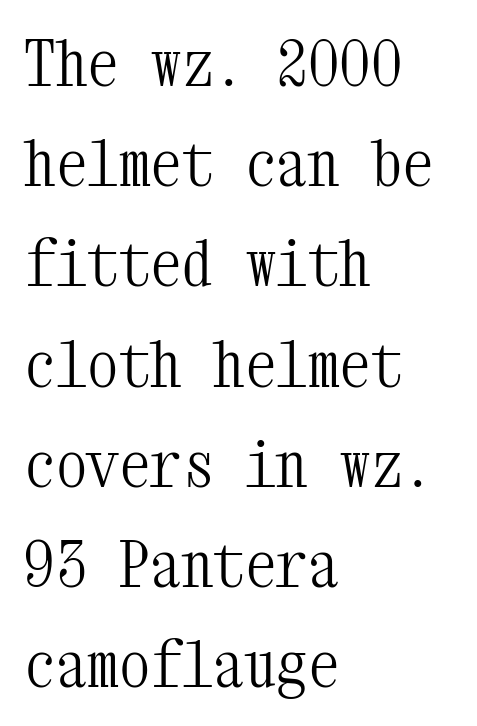
The image shows 63 px light, condensed serif type, upright, monospaced; set left-aligned, normal line spacing (1.59x), normal letter spacing, not underlined; medium stroke contrast and a medium x-height.
